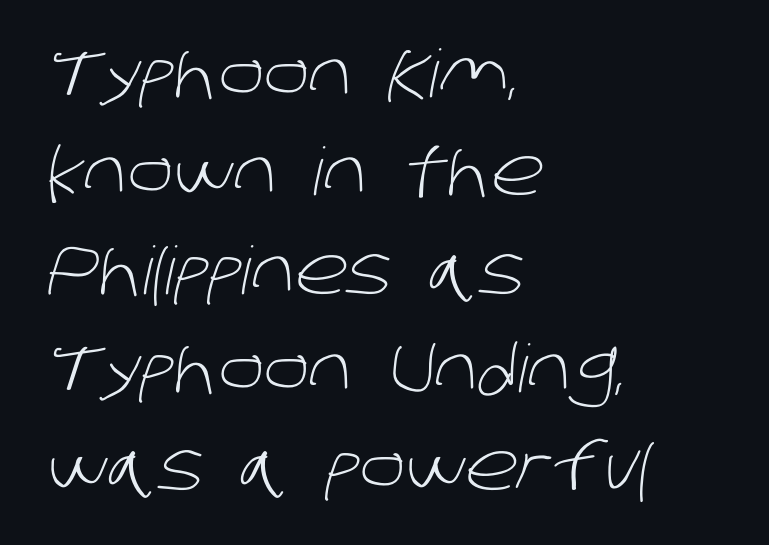
{"serif": "no", "bold": "no", "weight": "light", "width": "normal", "stroke_contrast": "low", "x_height": "large", "monospaced": "no", "underline": "no", "align": "left", "line_spacing": "normal", "line_spacing_ratio": 1.49, "letter_spacing": "normal", "letter_spacing_em": 0.0, "glyph_px": 66}
